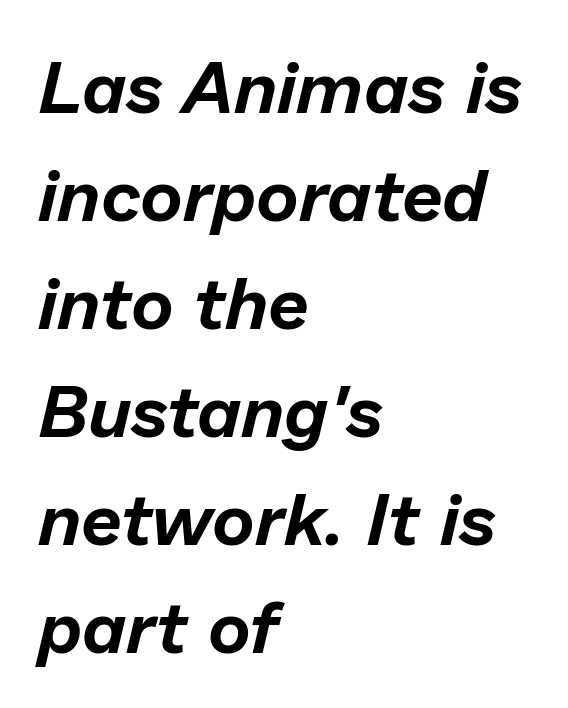
Typeset ragged right — the left edge is the straight one. Here the glyphs are tracked normally, forming tight word shapes. Type without underlining. The axis of the letterforms is tilted away from vertical. Varying glyph widths throughout — classic text-font behaviour.
